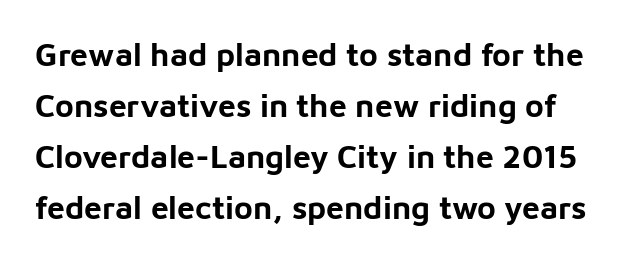
{"serif": "no", "italic": "no", "bold": "yes", "weight": "bold", "width": "normal", "stroke_contrast": "low", "x_height": "medium", "monospaced": "no", "underline": "no", "line_spacing": "normal", "line_spacing_ratio": 1.59, "letter_spacing": "normal", "letter_spacing_em": 0.0, "glyph_px": 32}
